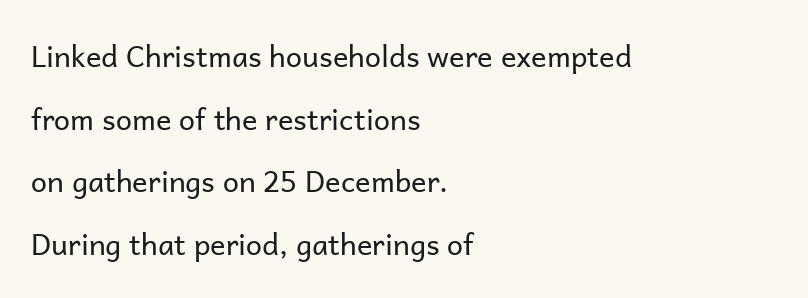
The image shows 29 px regular-weight sans-serif type, upright; set left-aligned, loose line spacing (2.16x), normal letter spacing, not underlined; low stroke contrast and a medium x-height.
